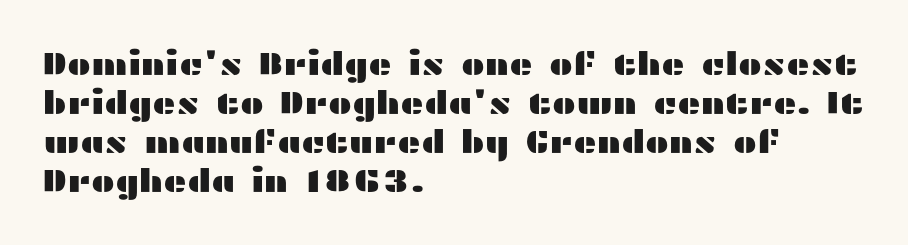
Character widths vary here, with narrow letters taking less room than wide ones. Descenders are the only things crossing below the line. The line texture is even and compact thanks to regular tracking. Nope, no serifs anywhere on these letters. Line starts are locked; line ends wander. Ordinary non-slanted type is in use.
